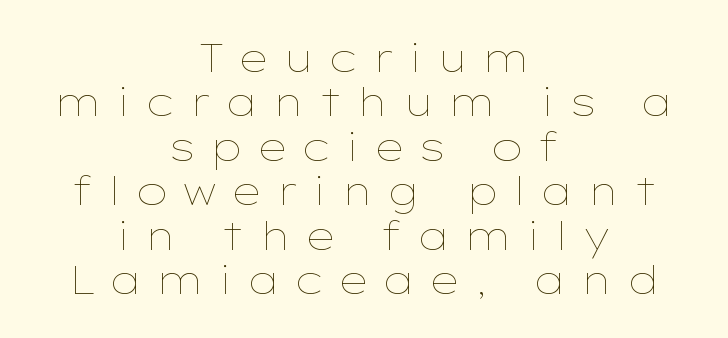
The letters advance in unequal steps, a hallmark of proportional type. Does the copy run flush right? No — it is centered line by line. Check under the words: just untouched page. The typesetting does not lean heavy: it is not bold.
